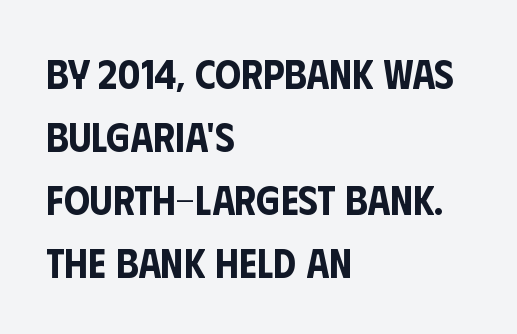
One-word summary of the alignment: left. Varying glyph widths throughout — classic text-font behaviour. Does extra space separate the letters? No, they use regular spacing. No word sits above an underline.
